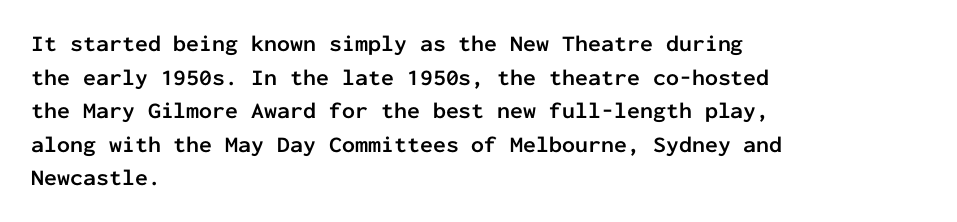
Each line starts at the same left margin while the right side varies. One glance says typical: line gaps are just what's usual. Nope, not italic — everything's standing straight. Plenty of ink on the page — the face is bold.
